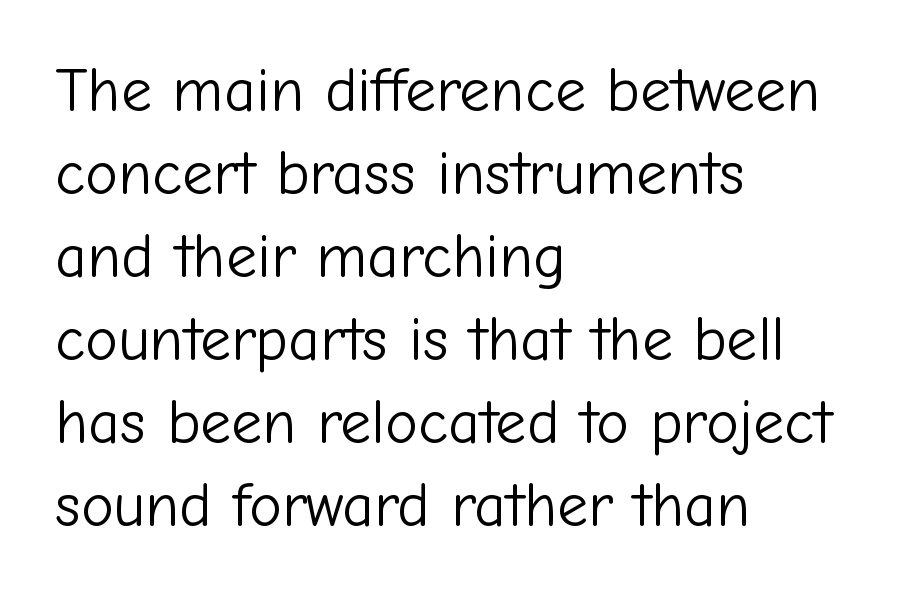
{"serif": "no", "italic": "no", "bold": "no", "weight": "light", "width": "normal", "stroke_contrast": "low", "x_height": "medium", "monospaced": "no", "underline": "no", "align": "left", "line_spacing": "normal", "line_spacing_ratio": 1.34, "letter_spacing": "normal", "letter_spacing_em": 0.0, "glyph_px": 62}
